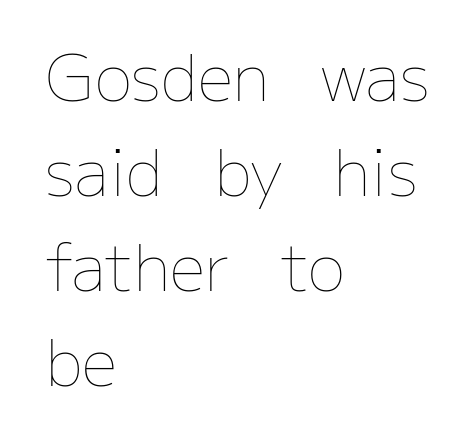
Q: Is the text bold? A: No.
Q: Is the text italic (slanted)? A: No, it is upright.
Q: Is the text underlined? A: No.
Q: How is the paragraph aligned? A: Left-aligned.
Q: Is the spacing between letters normal or unusually wide? A: Normal.
Q: Is the spacing between lines tight, normal or loose? A: Normal.
Q: Width (condensed, normal, or wide)? A: Normal.
Q: Stroke contrast? A: Low.
Q: x-height? A: Medium.
Q: Monospaced? A: No.
